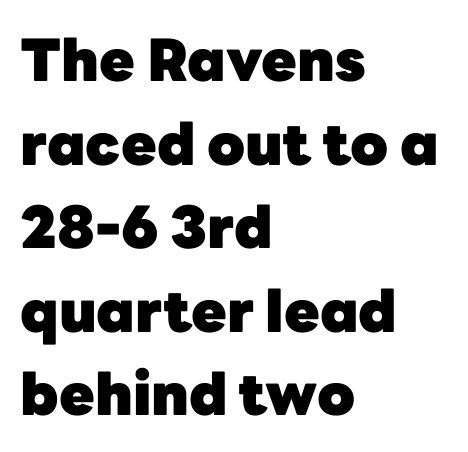
The image shows 58 px heavy sans-serif type, upright; set left-aligned, normal line spacing (1.44x), normal letter spacing, not underlined; low stroke contrast and a medium x-height.
